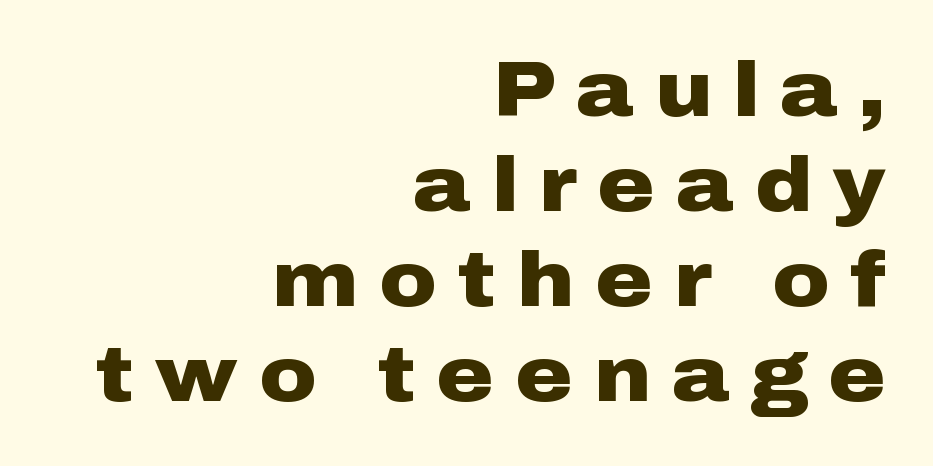
Ascenders rise straight up at ninety degrees. The tracking reads as deliberately expanded to a designer's eye. The rag falls on the left side of this text block. Emphasis by weight is at full strength: bold. Spacing verdict: proportional, widths tailored to each character. Descenders hang freely into open space.
